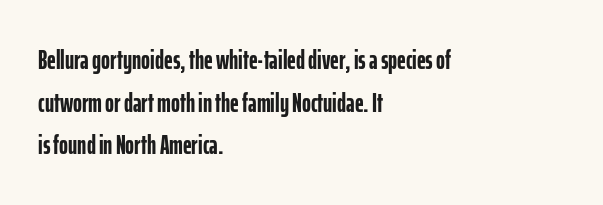
Q: Is the text bold? A: Yes.
Q: Is the text italic (slanted)? A: No, it is upright.
Q: Is the text underlined? A: No.
Q: How is the paragraph aligned? A: Left-aligned.
Q: Is the spacing between letters normal or unusually wide? A: Normal.
Q: Is the spacing between lines tight, normal or loose? A: Normal.
